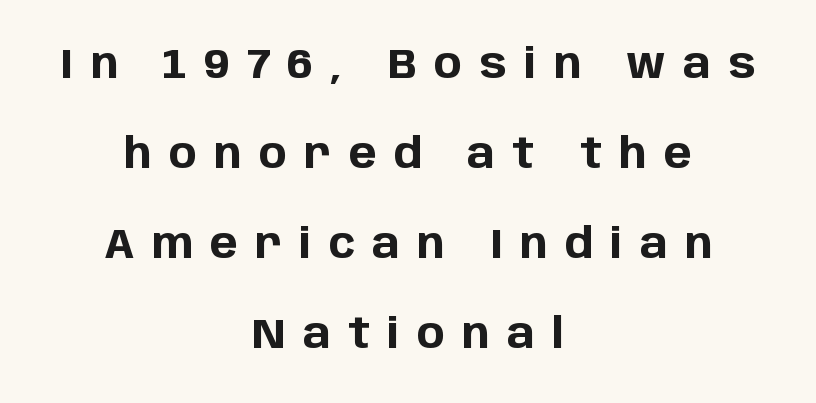
{"serif": "no", "italic": "no", "bold": "yes", "weight": "bold", "width": "normal", "stroke_contrast": "low", "x_height": "large", "monospaced": "no", "underline": "no", "align": "center", "line_spacing": "loose", "line_spacing_ratio": 2.14, "letter_spacing": "wide", "letter_spacing_em": 0.41, "glyph_px": 42}
